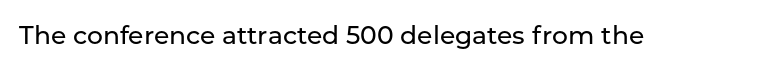
Q: Is the text italic (slanted)? A: No, it is upright.
Q: Is the text underlined? A: No.
Q: Is the spacing between letters normal or unusually wide? A: Normal.
